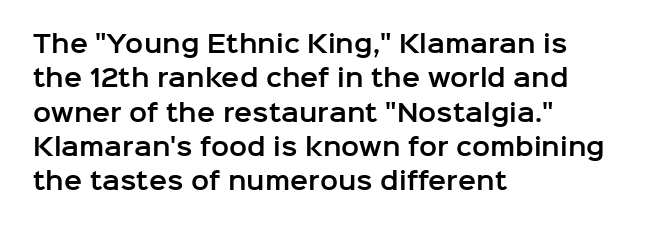
The image shows 24 px text type, upright; set left-aligned, normal line spacing (1.43x), normal letter spacing, not underlined.
